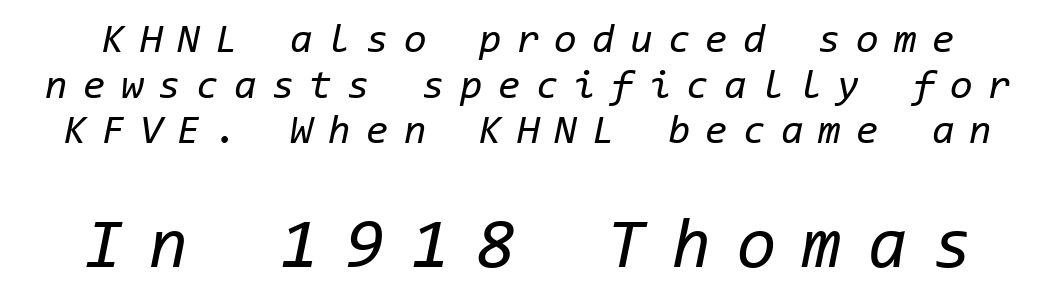
{"italic": "yes", "lean": "right", "slant_degrees": 11, "bold": "no", "weight": "regular", "width": "normal", "stroke_contrast": "low", "x_height": "medium", "monospaced": "yes", "underline": "no", "line_spacing": "tight", "line_spacing_ratio": 1.11, "letter_spacing": "wide", "letter_spacing_em": 0.37, "larger_block": "second", "size_ratio": 1.73, "glyph_px": 71}
